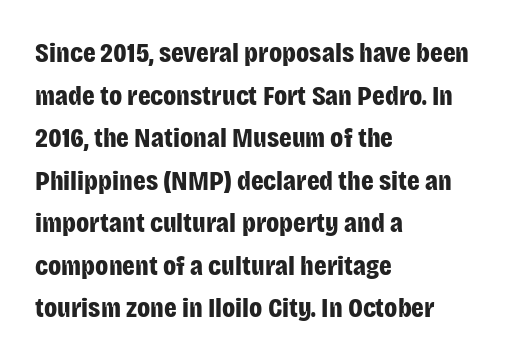
The image shows 28 px bold, condensed sans-serif type, upright; set left-aligned, normal line spacing (1.52x), normal letter spacing, not underlined; low stroke contrast and a large x-height.
